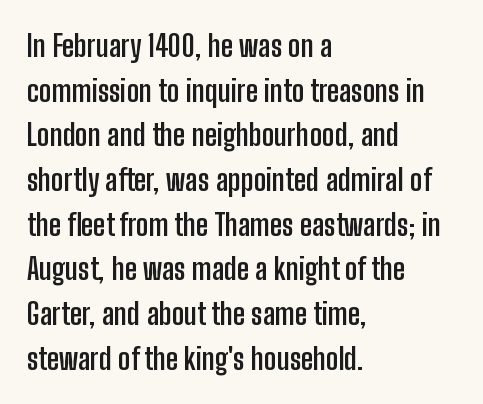
{"serif": "no", "italic": "no", "bold": "yes", "weight": "semibold", "width": "condensed", "stroke_contrast": "low", "x_height": "medium", "monospaced": "no", "underline": "no", "align": "left", "line_spacing": "normal", "line_spacing_ratio": 1.49, "letter_spacing": "normal", "letter_spacing_em": 0.0, "glyph_px": 30}
